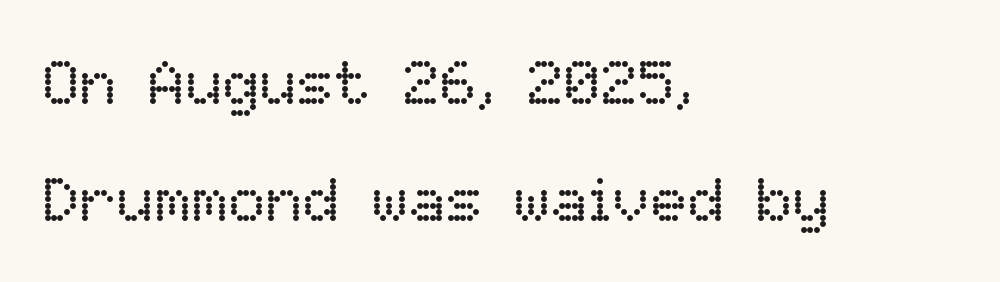
This sample uses an upright cut, with every glyph sitting square on the baseline. The font is comparable to plain body text, perhaps lighter. How are the letters spaced? Ordinarily, with no added tracking. A clean baseline with only descenders dipping below it. Each line starts at the same left margin while the right side varies.
